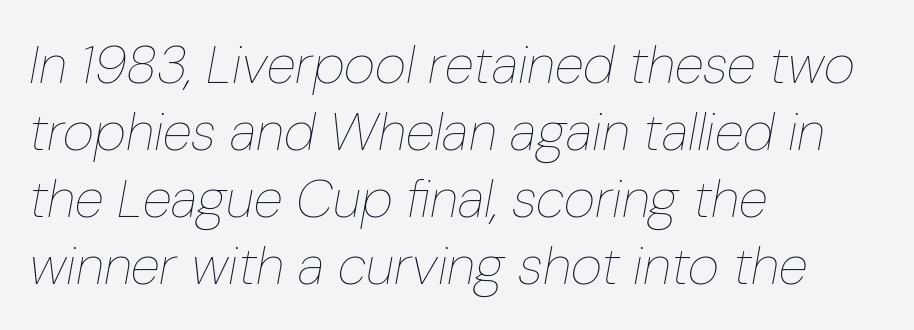
Think of a printed novel: that variable character pitch is what you see here. Caption: standard tracking, unaltered. Quick note: underline off. Would a proofreader flag this as italicized? Yes. The paragraph shown leans on its left margin.
